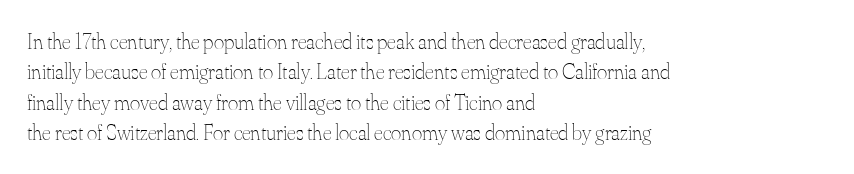
Q: Is the text bold? A: No.
Q: Is the text italic (slanted)? A: No, it is upright.
Q: Is the text underlined? A: No.
Q: How is the paragraph aligned? A: Left-aligned.
Q: Is the spacing between letters normal or unusually wide? A: Normal.
Q: Is the spacing between lines tight, normal or loose? A: Normal.
